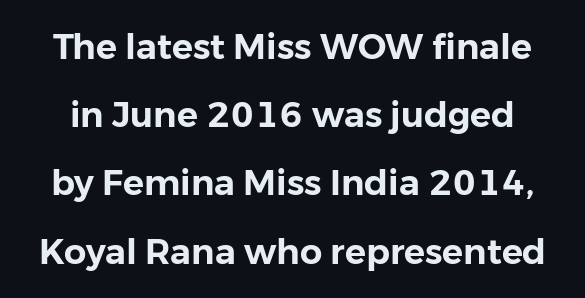
The image shows 35 px sans-serif type, upright; set loose line spacing (1.95x), normal letter spacing, not underlined; low stroke contrast and a medium x-height.
